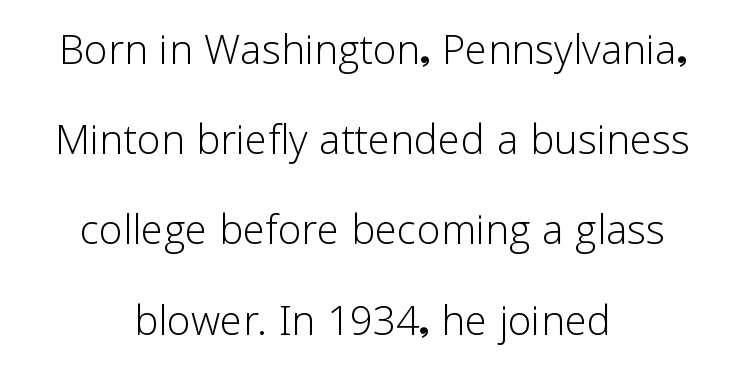
The image shows 54 px light sans-serif type, upright; set centered, normal line spacing (1.67x), normal letter spacing, not underlined; low stroke contrast and a medium x-height.
